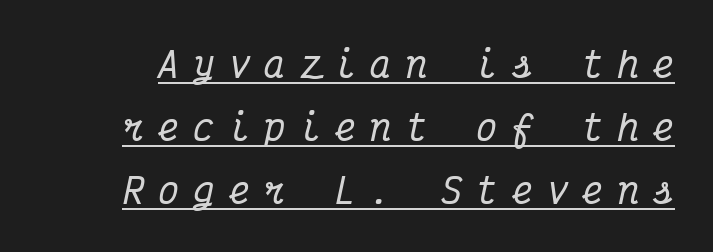
Q: Is the text italic (slanted)? A: Yes, it leans right by about 12 degrees.
Q: Is the typeface a serif or a sans-serif typeface? A: Serif.
Q: Is the text underlined? A: Yes.
Q: Is the spacing between letters normal or unusually wide? A: Unusually wide.
Q: Width (condensed, normal, or wide)? A: Condensed.
Q: Stroke contrast? A: Medium.
Q: x-height? A: Medium.
Q: Monospaced? A: Yes.
